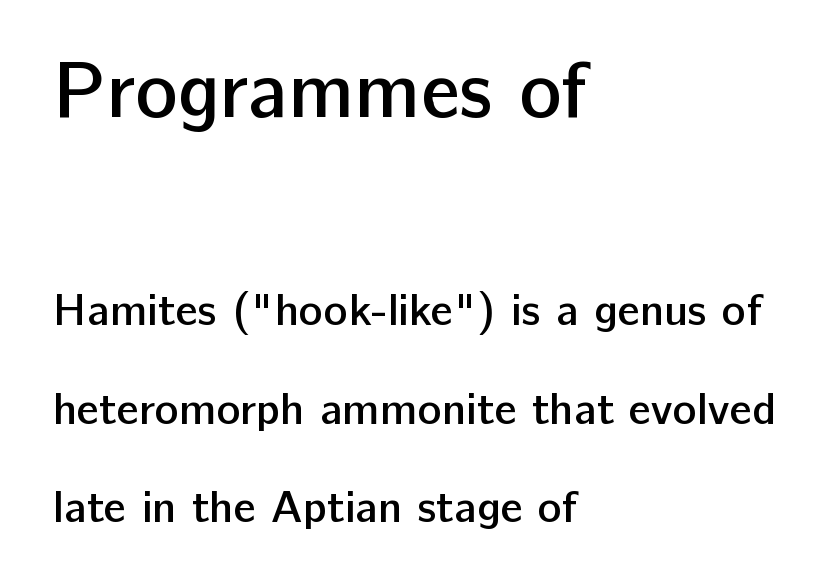
Q: Is the text bold? A: Semi-bold.
Q: Is the text italic (slanted)? A: No, it is upright.
Q: Is the typeface a serif or a sans-serif typeface? A: Sans-serif.
Q: Is the text underlined? A: No.
Q: How is the paragraph aligned? A: Left-aligned.
Q: Is the spacing between letters normal or unusually wide? A: Normal.
Q: Is the spacing between lines tight, normal or loose? A: Loose.
Q: Which block of text is set in a larger size, the first (top) or the second (bottom)? A: The first (top) one.
Q: Width (condensed, normal, or wide)? A: Normal.
Q: Stroke contrast? A: Low.
Q: x-height? A: Medium.
Q: Monospaced? A: No.
